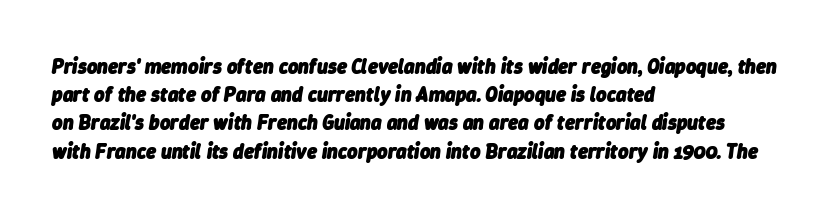
The image shows 20 px bold type, italic (leaning right); set left-aligned, normal line spacing (1.41x), normal letter spacing, not underlined.
